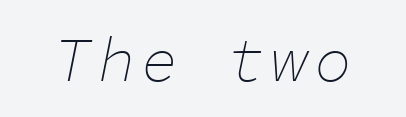
{"italic": "yes", "lean": "right", "slant_degrees": 11, "bold": "no", "weight": "thin", "width": "normal", "stroke_contrast": "low", "x_height": "medium", "monospaced": "yes", "underline": "no", "glyph_px": 62}
